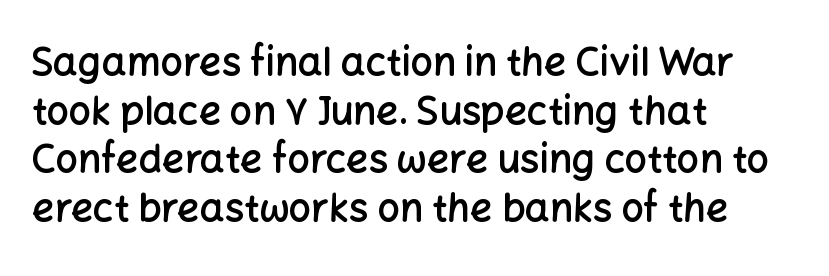
Q: Is the text bold? A: Semi-bold.
Q: Is the text italic (slanted)? A: No, it is upright.
Q: Is the typeface a serif or a sans-serif typeface? A: Sans-serif.
Q: Is the text underlined? A: No.
Q: How is the paragraph aligned? A: Left-aligned.
Q: Is the spacing between letters normal or unusually wide? A: Normal.
Q: Is the spacing between lines tight, normal or loose? A: Normal.
Q: Width (condensed, normal, or wide)? A: Normal.
Q: Stroke contrast? A: Low.
Q: x-height? A: Medium.
Q: Monospaced? A: No.
